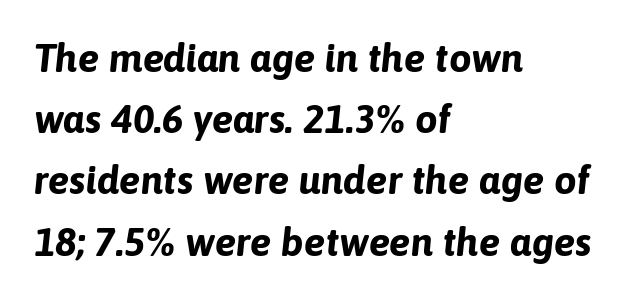
Quick note: interline space is typical. The line texture is even and compact thanks to regular tracking. Note the varied advance widths — an 'i' is clearly narrower than an 'm'. Line starts are locked; line ends wander. A full-strength bold gives these letters their thick strokes.
